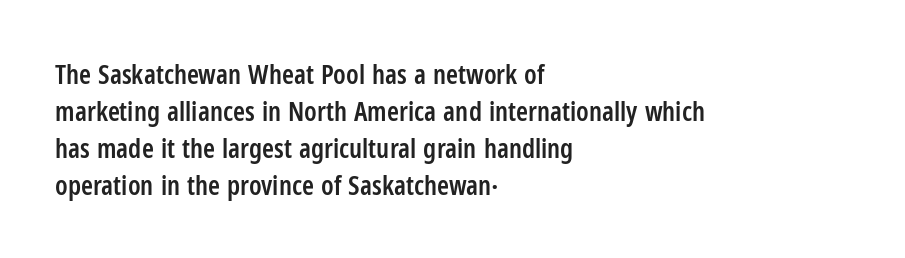
Q: Is the text bold? A: Semi-bold.
Q: Is the text italic (slanted)? A: No, it is upright.
Q: Is the text underlined? A: No.
Q: How is the paragraph aligned? A: Left-aligned.
Q: Is the spacing between letters normal or unusually wide? A: Normal.
Q: Is the spacing between lines tight, normal or loose? A: Normal.
